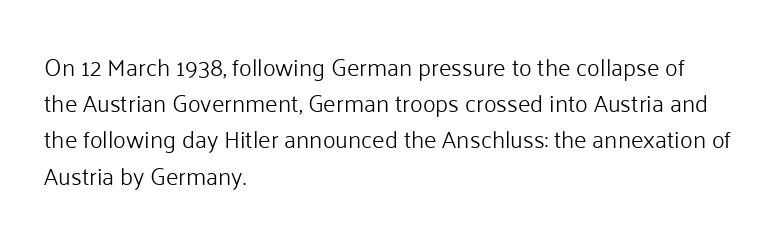
Q: Is the text bold? A: No.
Q: Is the text italic (slanted)? A: No, it is upright.
Q: Is the text underlined? A: No.
Q: How is the paragraph aligned? A: Left-aligned.
Q: Is the spacing between letters normal or unusually wide? A: Normal.
Q: Is the spacing between lines tight, normal or loose? A: Normal.
